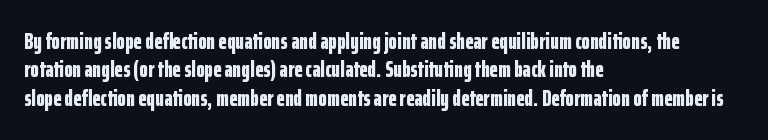
This is the regular roman posture of the typeface. The lines in this sample share a left origin and differ only in where they stop. Standard letterfit; no display-style spreading of the glyphs. Heavy-handed strokes throughout: this text is bold. The space directly below the letters is spotless.
